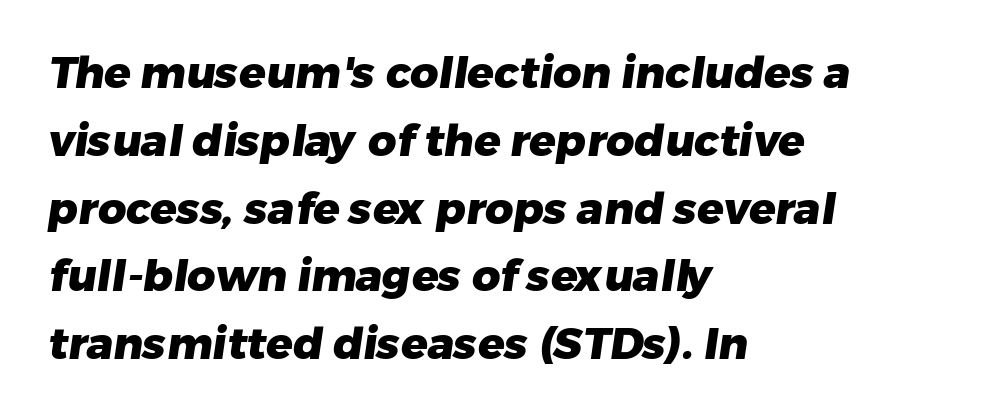
The letters are bold, with thick, heavy strokes. The rendering uses natural spacing where letterforms have individual widths. The strip under each line holds only bare page. Check where the strokes stop: nothing finishes them off — pure sans.
